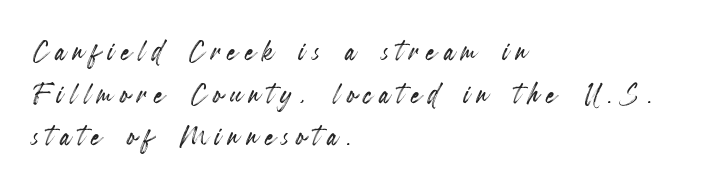
Varying glyph widths throughout — classic text-font behaviour. Anything drawn beneath the words? Only blank space. The lines in this sample share a left origin and differ only in where they stop. Cramped leading.
